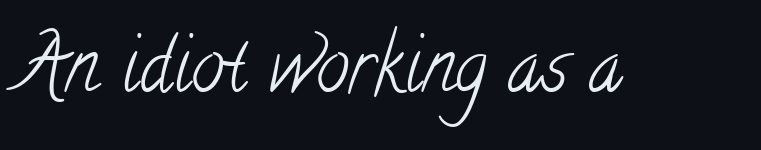
{"serif": "yes", "bold": "no", "weight": "light", "width": "condensed", "stroke_contrast": "low", "x_height": "small", "monospaced": "no", "underline": "no", "letter_spacing": "normal", "letter_spacing_em": 0.0, "glyph_px": 74}
